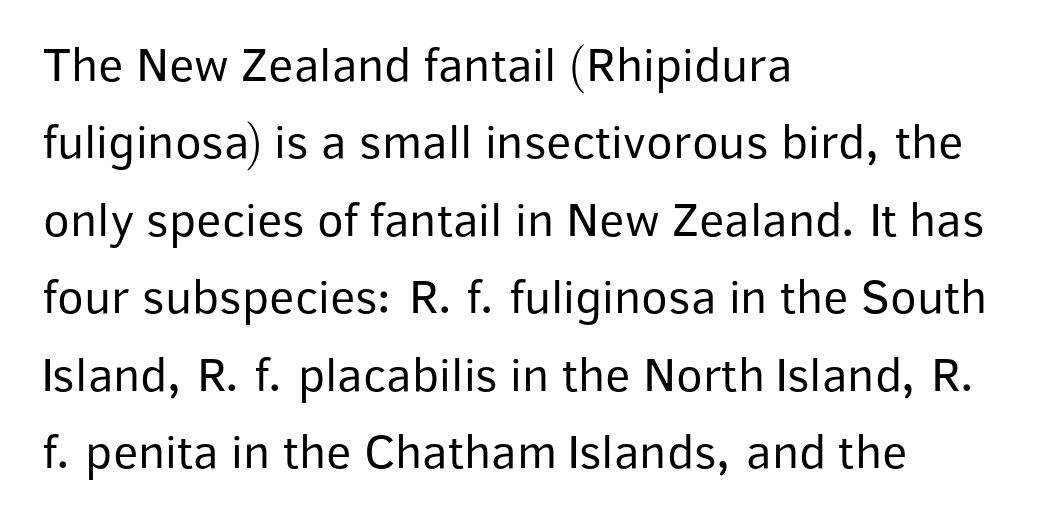
{"serif": "no", "italic": "no", "bold": "no", "weight": "regular", "width": "normal", "stroke_contrast": "low", "x_height": "medium", "monospaced": "no", "underline": "no", "align": "left", "line_spacing": "normal", "line_spacing_ratio": 1.58, "letter_spacing": "normal", "letter_spacing_em": 0.0, "glyph_px": 49}
